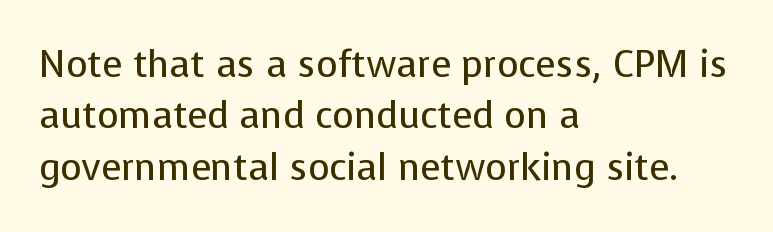
{"serif": "no", "italic": "no", "bold": "no", "weight": "regular", "width": "normal", "stroke_contrast": "low", "x_height": "medium", "monospaced": "no", "underline": "no", "align": "left", "line_spacing": "normal", "line_spacing_ratio": 1.39, "letter_spacing": "normal", "letter_spacing_em": 0.0, "glyph_px": 37}
